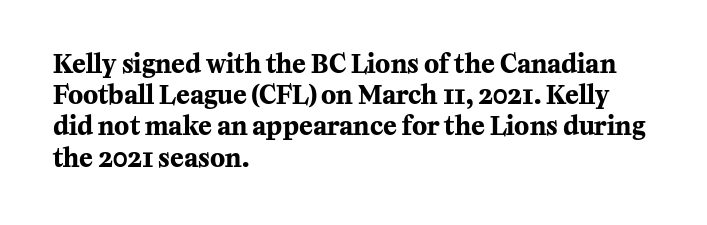
{"italic": "no", "bold": "yes", "underline": "no", "align": "left", "line_spacing": "normal", "line_spacing_ratio": 1.25, "letter_spacing": "normal", "letter_spacing_em": 0.0, "glyph_px": 25}
